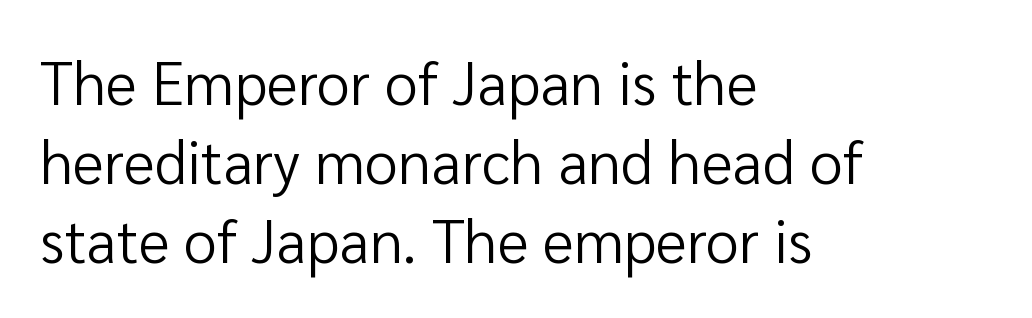
Q: Is the text bold? A: No.
Q: Is the text italic (slanted)? A: No, it is upright.
Q: Is the typeface a serif or a sans-serif typeface? A: Sans-serif.
Q: Is the text underlined? A: No.
Q: How is the paragraph aligned? A: Left-aligned.
Q: Is the spacing between letters normal or unusually wide? A: Normal.
Q: Is the spacing between lines tight, normal or loose? A: Normal.
Q: Width (condensed, normal, or wide)? A: Normal.
Q: Stroke contrast? A: Low.
Q: x-height? A: Medium.
Q: Monospaced? A: No.
